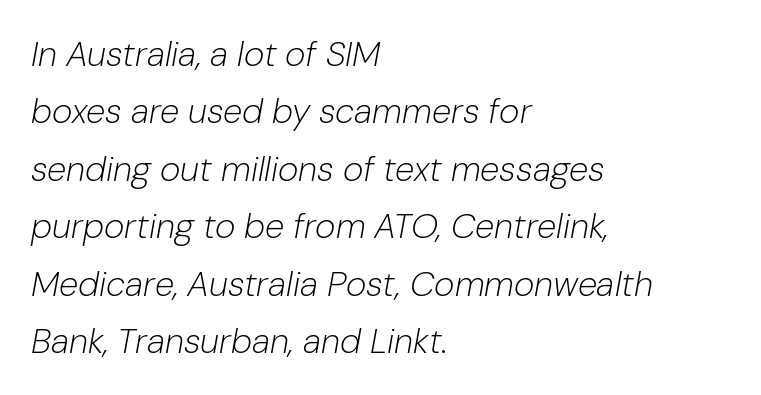
{"italic": "yes", "lean": "right", "slant_degrees": 10, "bold": "no", "weight": "light", "width": "normal", "stroke_contrast": "low", "x_height": "medium", "monospaced": "no", "underline": "no", "align": "left", "line_spacing": "normal", "line_spacing_ratio": 1.64, "letter_spacing": "normal", "letter_spacing_em": 0.0, "glyph_px": 35}
